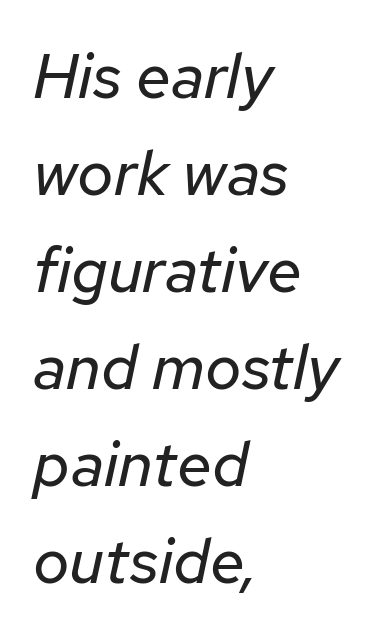
Q: Is the text bold? A: No.
Q: Is the text italic (slanted)? A: Yes, it leans right by about 12 degrees.
Q: Is the text underlined? A: No.
Q: How is the paragraph aligned? A: Left-aligned.
Q: Is the spacing between letters normal or unusually wide? A: Normal.
Q: Is the spacing between lines tight, normal or loose? A: Normal.
Q: Width (condensed, normal, or wide)? A: Normal.
Q: Stroke contrast? A: Low.
Q: x-height? A: Medium.
Q: Monospaced? A: No.
